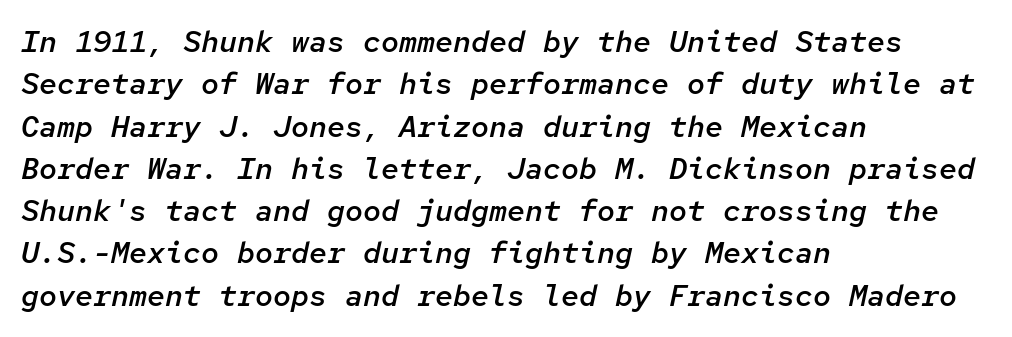
{"italic": "yes", "lean": "right", "slant_degrees": 12, "bold": "semi", "weight": "semibold", "width": "normal", "stroke_contrast": "low", "x_height": "medium", "monospaced": "yes", "underline": "no", "align": "left", "line_spacing": "normal", "line_spacing_ratio": 1.41, "letter_spacing": "normal", "letter_spacing_em": 0.0, "glyph_px": 30}
